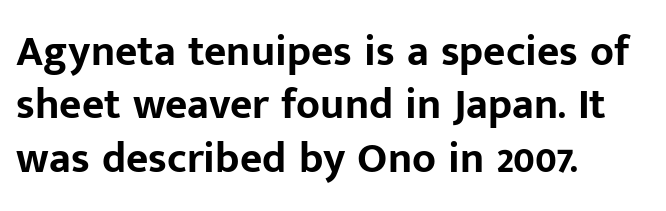
Q: Is the text bold? A: Yes.
Q: Is the text italic (slanted)? A: No, it is upright.
Q: Is the typeface a serif or a sans-serif typeface? A: Sans-serif.
Q: Is the text underlined? A: No.
Q: How is the paragraph aligned? A: Left-aligned.
Q: Is the spacing between letters normal or unusually wide? A: Normal.
Q: Width (condensed, normal, or wide)? A: Normal.
Q: Stroke contrast? A: Low.
Q: x-height? A: Medium.
Q: Monospaced? A: No.
